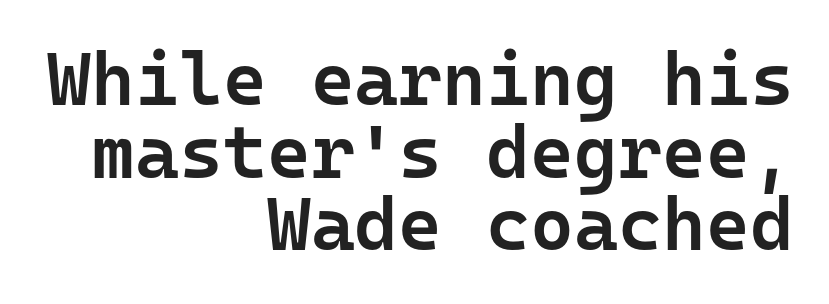
{"serif": "no", "italic": "no", "bold": "semi", "weight": "semibold", "width": "normal", "stroke_contrast": "low", "x_height": "medium", "monospaced": "yes", "underline": "no", "align": "right", "line_spacing": "tight", "line_spacing_ratio": 0.97, "letter_spacing": "normal", "letter_spacing_em": 0.0, "glyph_px": 75}
